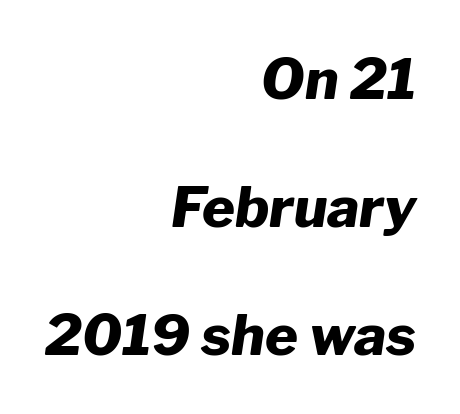
The whole block is typeset with a tilt. This sample has the flowing, uneven cadence of proportional lettering. Beneath every word, the page is bare. Is there much room between lines? Yes — plenty of vertical air separates them. Every row of glyphs terminates at an identical x-position on the right. The type is set solid horizontally, with unmodified tracking.
